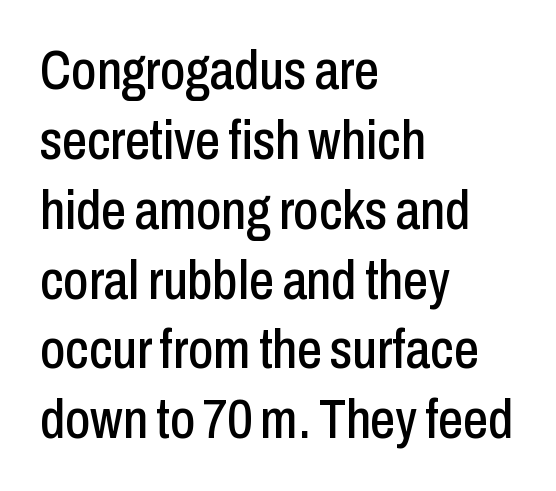
What stands out about the letter spacing? Nothing — it is the standard amount. Is the block centered? No — it sits flush against the left margin. The zone under the glyphs is completely vacant. Italic: no, the glyphs are upright roman. This sample has the flowing, uneven cadence of proportional lettering. Leading: standard.
